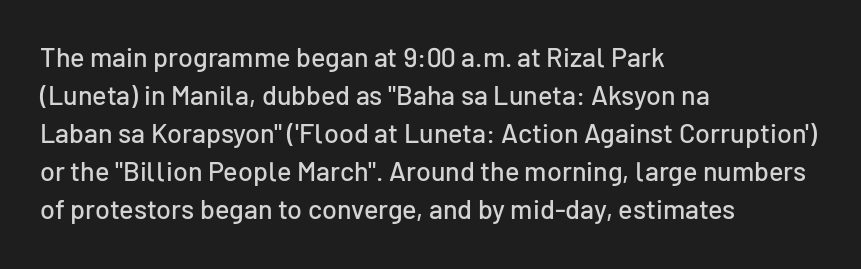
Every stem runs plumb, perpendicular to the baseline. No extra tracking has been applied to these lines. Students, observe: this is what conventionally led text looks like. The rendering anchors every line to the left-hand side. Just letters on the line, the space beneath them empty.
